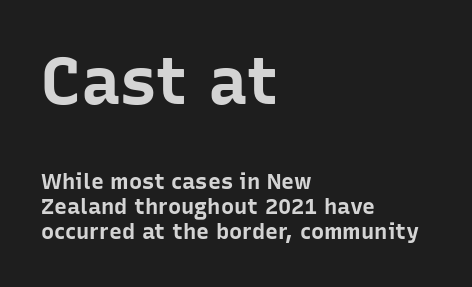
Looks like regular typesetting: each glyph gets only the width it needs. Closely set lines give the paragraph a compact silhouette. The ragged edge is on the right, which tells us the setting is flush left. Stroke terminals: plain, sans-serif. You get the large type first, then a drop to smaller type. The baseline area is clear.
